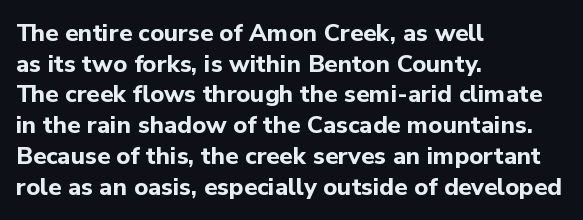
{"italic": "no", "bold": "yes", "underline": "no", "align": "left", "line_spacing": "normal", "line_spacing_ratio": 1.28, "letter_spacing": "normal", "letter_spacing_em": 0.0, "glyph_px": 24}
